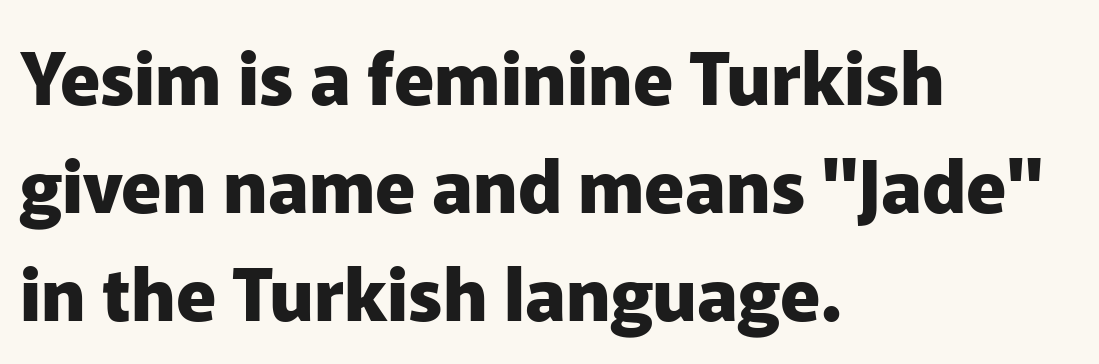
Q: Is the text bold? A: Yes.
Q: Is the text italic (slanted)? A: No, it is upright.
Q: Is the typeface a serif or a sans-serif typeface? A: Sans-serif.
Q: Is the text underlined? A: No.
Q: How is the paragraph aligned? A: Left-aligned.
Q: Is the spacing between letters normal or unusually wide? A: Normal.
Q: Is the spacing between lines tight, normal or loose? A: Normal.
Q: Width (condensed, normal, or wide)? A: Normal.
Q: Stroke contrast? A: Low.
Q: x-height? A: Medium.
Q: Monospaced? A: No.
